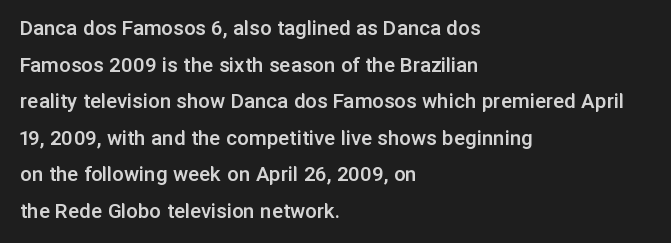
{"italic": "no", "bold": "semi", "underline": "no", "align": "left", "line_spacing": "normal", "line_spacing_ratio": 1.59, "letter_spacing": "normal", "letter_spacing_em": 0.0, "glyph_px": 23}
